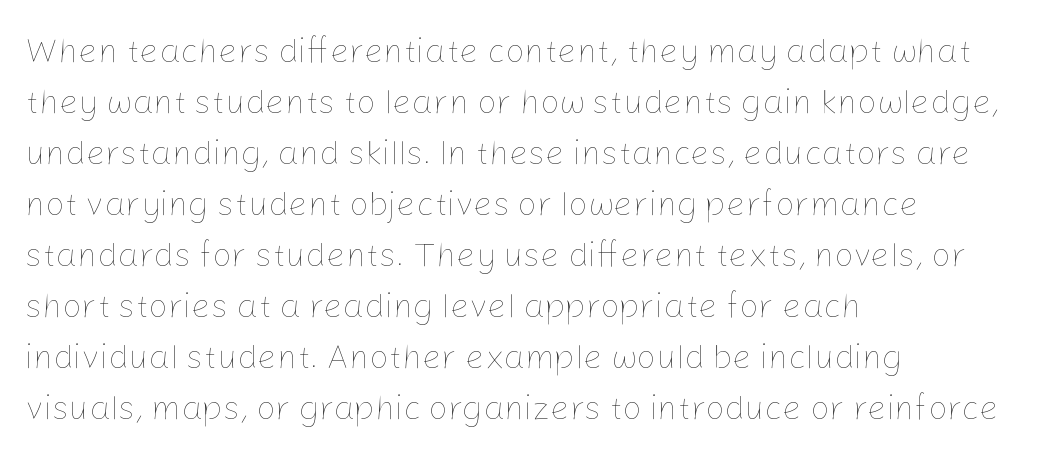
Q: Is the text bold? A: No.
Q: Is the text italic (slanted)? A: No, it is upright.
Q: Is the text underlined? A: No.
Q: How is the paragraph aligned? A: Left-aligned.
Q: Is the spacing between letters normal or unusually wide? A: Normal.
Q: Is the spacing between lines tight, normal or loose? A: Normal.
Q: Width (condensed, normal, or wide)? A: Normal.
Q: Stroke contrast? A: Low.
Q: x-height? A: Medium.
Q: Monospaced? A: No.
